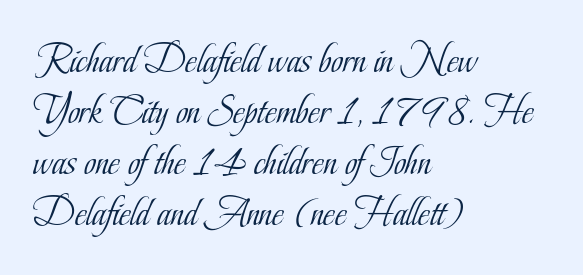
{"serif": "yes", "bold": "no", "weight": "light", "width": "condensed", "stroke_contrast": "low", "x_height": "small", "monospaced": "no", "underline": "no", "align": "left", "line_spacing_ratio": 1.24, "letter_spacing": "normal", "letter_spacing_em": 0.0, "glyph_px": 41}
